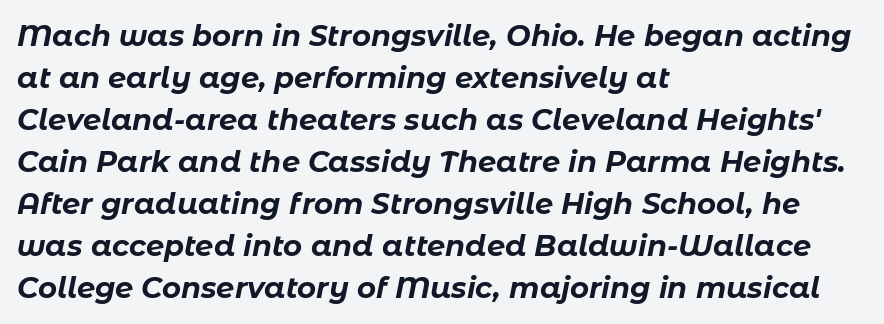
Q: Is the text bold? A: Yes.
Q: Is the text italic (slanted)? A: Yes, it leans right by about 11 degrees.
Q: Is the text underlined? A: No.
Q: How is the paragraph aligned? A: Left-aligned.
Q: Is the spacing between letters normal or unusually wide? A: Normal.
Q: Is the spacing between lines tight, normal or loose? A: Normal.
Q: Width (condensed, normal, or wide)? A: Normal.
Q: Stroke contrast? A: Low.
Q: x-height? A: Medium.
Q: Monospaced? A: No.
